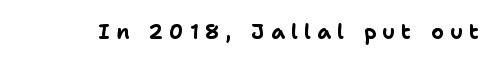
{"italic": "no", "bold": "yes", "underline": "no", "letter_spacing": "wide", "letter_spacing_em": 0.32, "glyph_px": 20}
